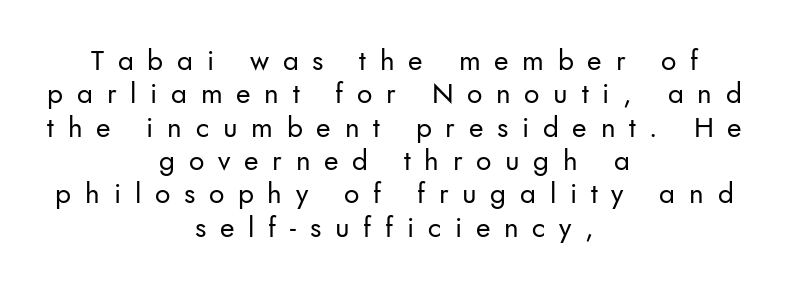
The image shows 28 px regular-weight sans-serif type, upright; set centered, line spacing 1.19x, unusually wide letter spacing (+0.49 em), not underlined; low stroke contrast and a small x-height.
